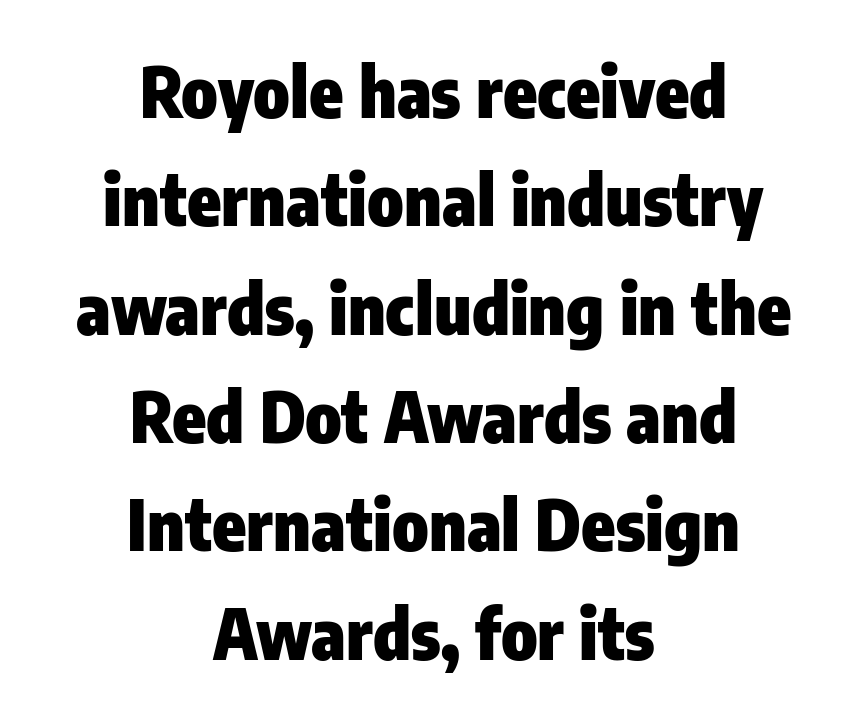
Q: Is the text bold? A: Yes.
Q: Is the text italic (slanted)? A: No, it is upright.
Q: Is the typeface a serif or a sans-serif typeface? A: Sans-serif.
Q: Is the text underlined? A: No.
Q: How is the paragraph aligned? A: Centered.
Q: Is the spacing between letters normal or unusually wide? A: Normal.
Q: Is the spacing between lines tight, normal or loose? A: Normal.
Q: Width (condensed, normal, or wide)? A: Condensed.
Q: Stroke contrast? A: Low.
Q: x-height? A: Medium.
Q: Monospaced? A: No.
